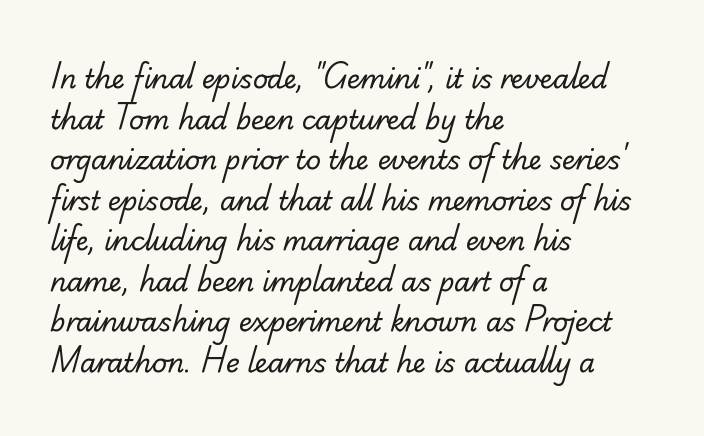
Q: Is the text bold? A: No.
Q: Is the text underlined? A: No.
Q: How is the paragraph aligned? A: Left-aligned.
Q: Is the spacing between letters normal or unusually wide? A: Normal.
Q: Is the spacing between lines tight, normal or loose? A: Normal.
